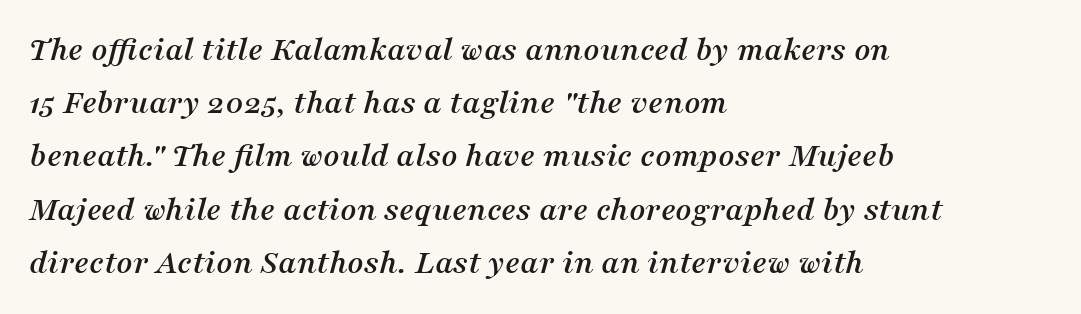
Normally led — the rows are evenly, conventionally spaced. Note the varied advance widths — an 'i' is clearly narrower than an 'm'. Spacing between characters is what you'd get straight out of the box. Classification — serif. Check the space under the baseline: it is left empty.
